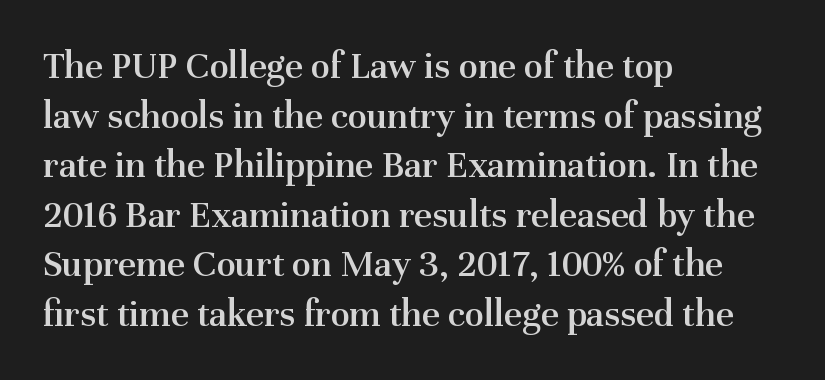
Is the letter spacing exaggerated? No — it looks like the ordinary default. Layout note: lines flush left. Quick note: interline space is typical. The baseline area is clear. Is this a sans? No — the strokes have serifs.
